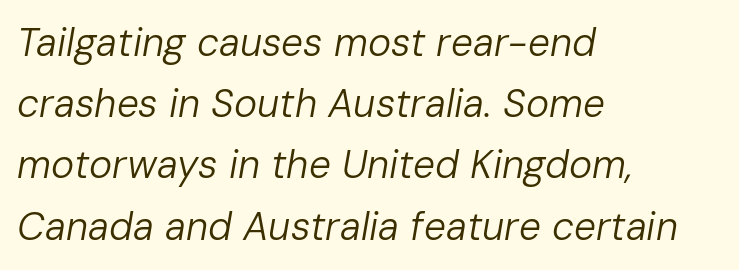
Notice how the stems are inclined rather than vertical — that's the hallmark of italics. This reads as an unemphasized weight, regular at the heaviest. Just letters on the line, the space beneath them empty. Leading: standard. Leftover space on each line is placed entirely after the last word.
